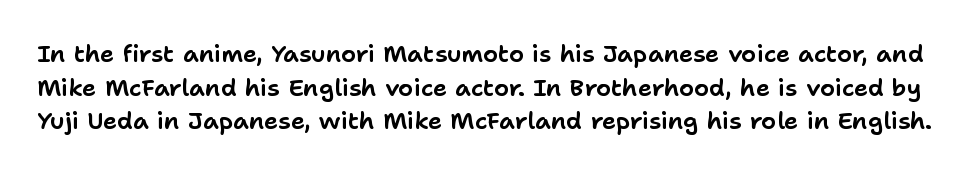
Caption: standard tracking, unaltered. Nobody drew a line under any word here. Whoever set this chose a conventional vertical rhythm. The letters stand straight up with perfectly vertical stems.
